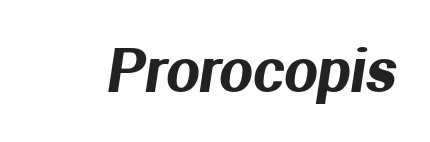
{"serif": "no", "width": "normal", "stroke_contrast": "medium", "x_height": "medium", "monospaced": "no", "underline": "no", "letter_spacing": "normal", "letter_spacing_em": 0.0, "glyph_px": 59}
